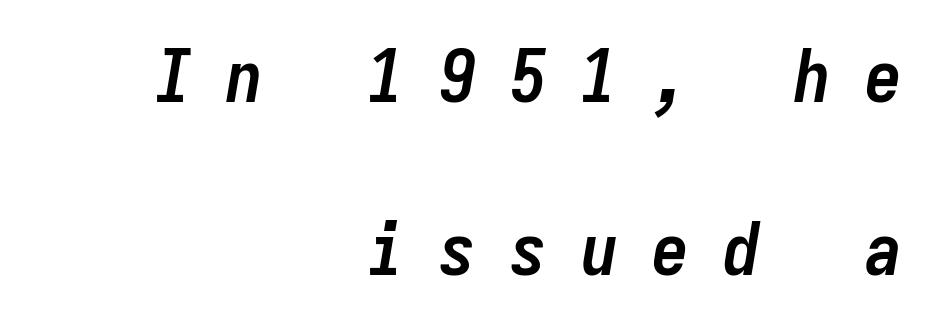
{"italic": "yes", "lean": "right", "slant_degrees": 9, "bold": "yes", "weight": "semibold", "width": "condensed", "stroke_contrast": "low", "x_height": "medium", "monospaced": "yes", "underline": "no", "align": "right", "line_spacing": "loose", "line_spacing_ratio": 2.34, "letter_spacing": "wide", "letter_spacing_em": 0.46, "glyph_px": 74}
